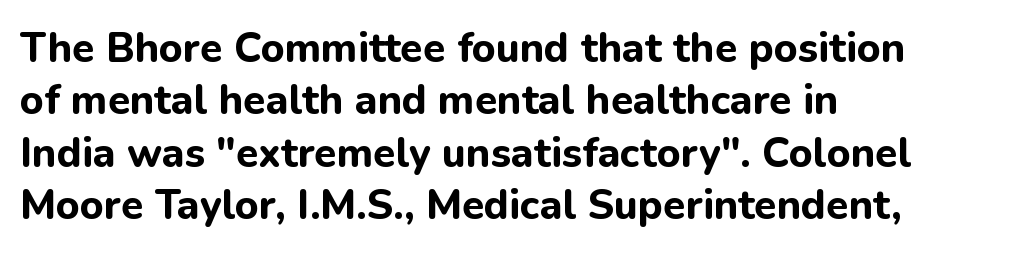
Observe the ordinary spacing: letters are neighbours, not strangers. Leading: standard. The passage shown is emphatically bold. When letters stand straight like this, we call the style roman or upright. The rendering uses natural spacing where letterforms have individual widths. Type without underlining.
